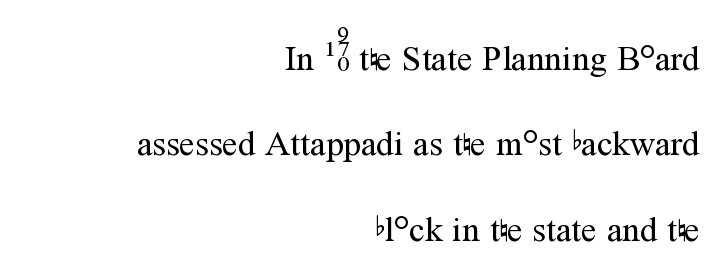
This sample uses plain, unmodified letter spacing. Note the varied advance widths — an 'i' is clearly narrower than an 'm'. The face looks like a standard text weight, possibly lighter. Each line ends at the same right margin while the left side varies.
